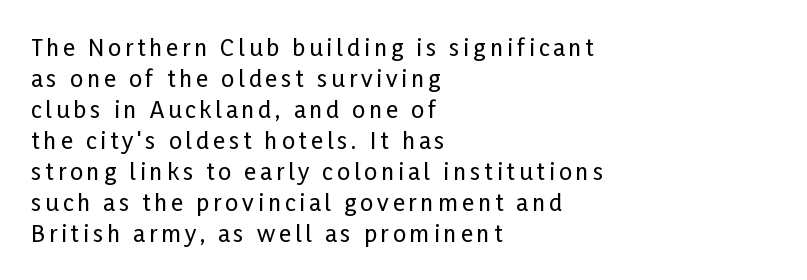
The image shows 23 px text type, upright; set left-aligned, normal line spacing (1.35x), not underlined.
